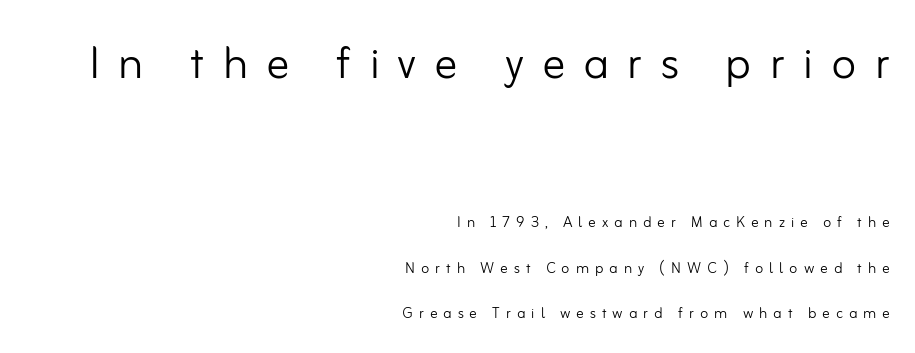
The image shows 58 px light sans-serif type, upright; set right-aligned, loose line spacing (2.38x), unusually wide letter spacing (+0.31 em), not underlined; the first (top) block is 3.05x larger; low stroke contrast and a small x-height.
